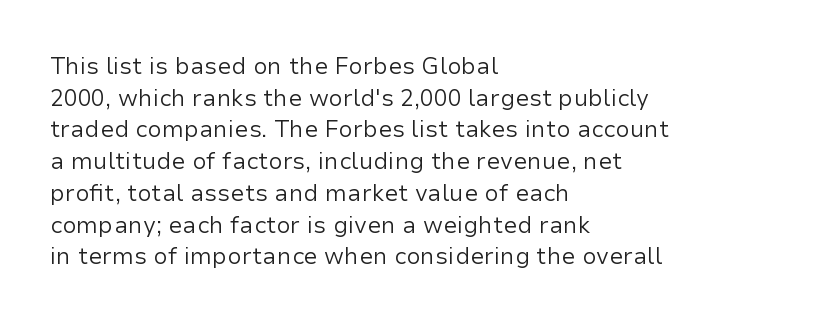
The image shows 23 px text type, upright; set left-aligned, normal line spacing (1.38x), normal letter spacing, not underlined.
